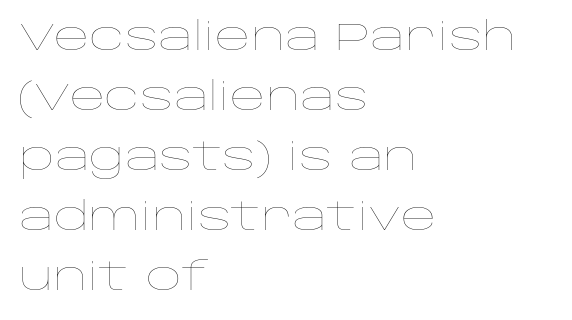
Q: Is the text bold? A: No.
Q: Is the text italic (slanted)? A: No, it is upright.
Q: Is the text underlined? A: No.
Q: How is the paragraph aligned? A: Left-aligned.
Q: Is the spacing between letters normal or unusually wide? A: Normal.
Q: Is the spacing between lines tight, normal or loose? A: Normal.
Q: Width (condensed, normal, or wide)? A: Wide.
Q: Stroke contrast? A: Low.
Q: x-height? A: Large.
Q: Monospaced? A: No.
